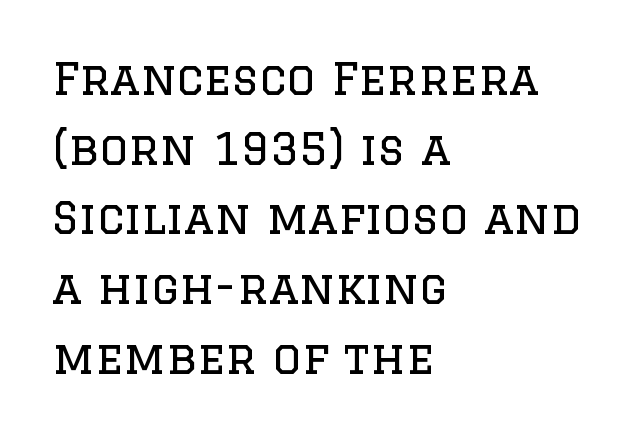
Q: Is the text bold? A: No.
Q: Is the text italic (slanted)? A: No, it is upright.
Q: Is the typeface a serif or a sans-serif typeface? A: Serif.
Q: Is the text underlined? A: No.
Q: How is the paragraph aligned? A: Left-aligned.
Q: Is the spacing between letters normal or unusually wide? A: Normal.
Q: Is the spacing between lines tight, normal or loose? A: Normal.
Q: Width (condensed, normal, or wide)? A: Normal.
Q: Stroke contrast? A: Low.
Q: x-height? A: Large.
Q: Monospaced? A: No.
